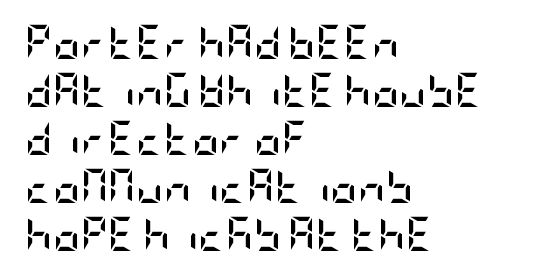
Does extra space separate the letters? No, they use regular spacing. The passage shown is emphatically bold. Notice how descenders clear the ascenders below comfortably — that's standard leading. Bare-footed words on every line.
